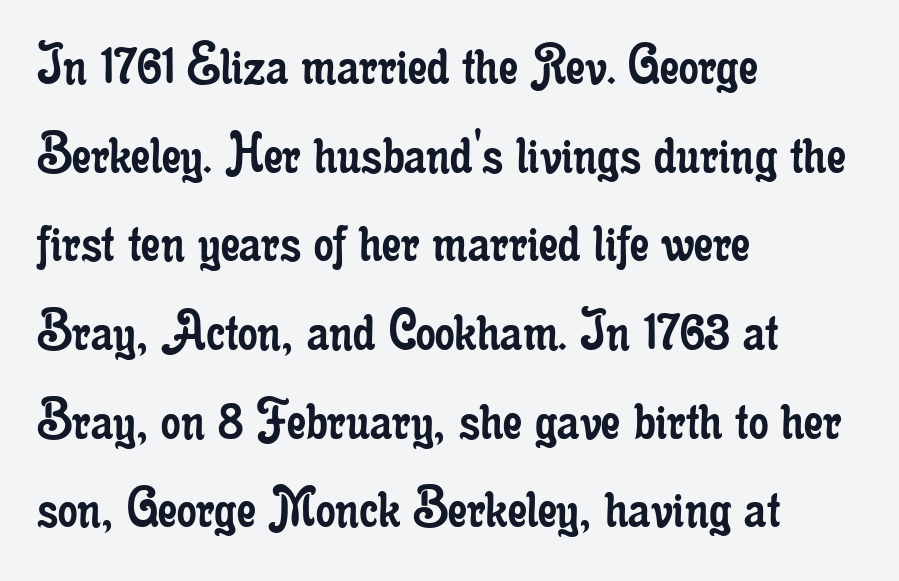
Q: Is the text bold? A: No.
Q: Is the text italic (slanted)? A: No, it is upright.
Q: Is the typeface a serif or a sans-serif typeface? A: Serif.
Q: Is the text underlined? A: No.
Q: How is the paragraph aligned? A: Left-aligned.
Q: Is the spacing between letters normal or unusually wide? A: Normal.
Q: Is the spacing between lines tight, normal or loose? A: Normal.
Q: Width (condensed, normal, or wide)? A: Condensed.
Q: Stroke contrast? A: Low.
Q: x-height? A: Small.
Q: Monospaced? A: No.
